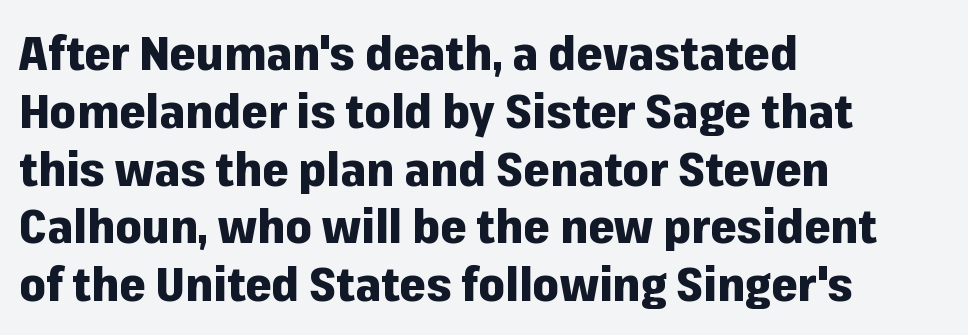
Q: Is the text bold? A: Yes.
Q: Is the text italic (slanted)? A: No, it is upright.
Q: Is the typeface a serif or a sans-serif typeface? A: Sans-serif.
Q: Is the text underlined? A: No.
Q: How is the paragraph aligned? A: Left-aligned.
Q: Is the spacing between letters normal or unusually wide? A: Normal.
Q: Width (condensed, normal, or wide)? A: Normal.
Q: Stroke contrast? A: Low.
Q: x-height? A: Medium.
Q: Monospaced? A: No.
